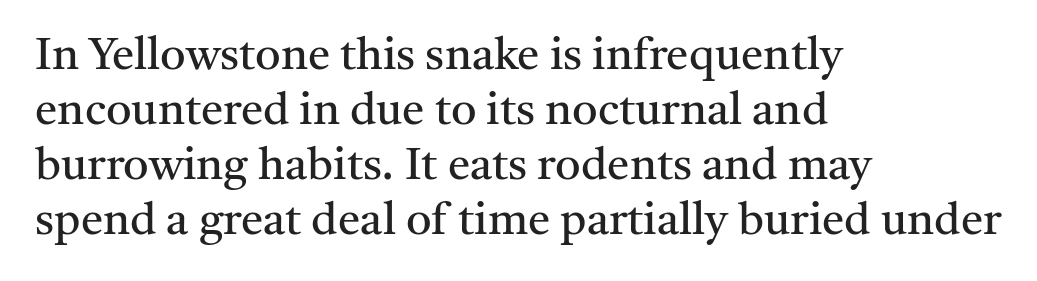
Do the characters align in a grid? No, the font is proportional. The paragraph shown leans on its left margin. The words here are not underlined. Words appear dense and cohesive because spacing is normal.
